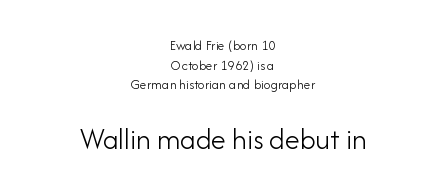
Q: Is the text bold? A: No.
Q: Is the text italic (slanted)? A: No, it is upright.
Q: Is the typeface a serif or a sans-serif typeface? A: Sans-serif.
Q: Is the text underlined? A: No.
Q: How is the paragraph aligned? A: Centered.
Q: Is the spacing between letters normal or unusually wide? A: Normal.
Q: Is the spacing between lines tight, normal or loose? A: Normal.
Q: Which block of text is set in a larger size, the first (top) or the second (bottom)? A: The second (bottom) one.
Q: Width (condensed, normal, or wide)? A: Normal.
Q: Stroke contrast? A: Low.
Q: x-height? A: Small.
Q: Monospaced? A: No.
